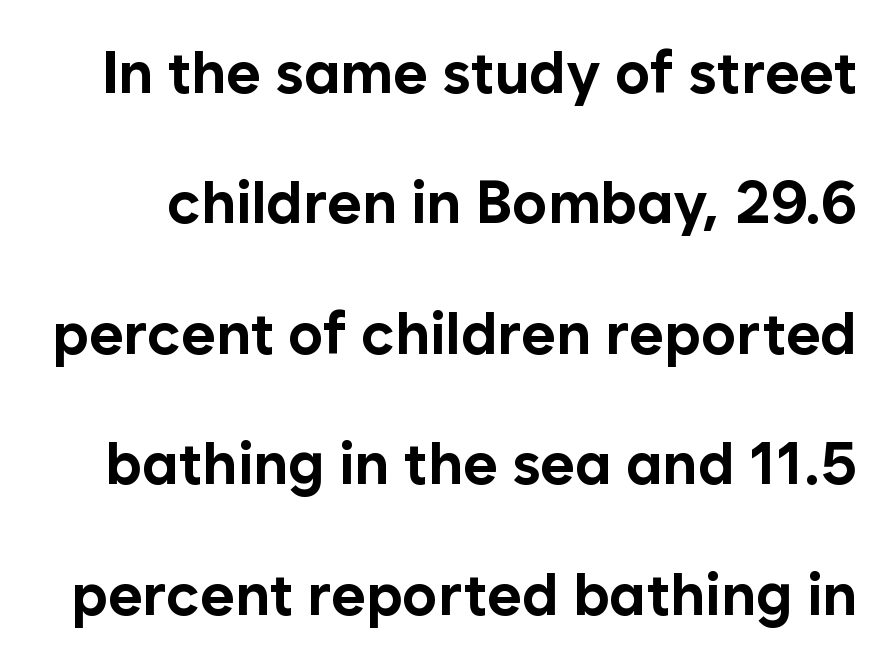
Decoration check: the copy has no underline. Designer's note — italics off, roman on. Character widths vary here, with narrow letters taking less room than wide ones. Emphasis by weight is at full strength: bold.
